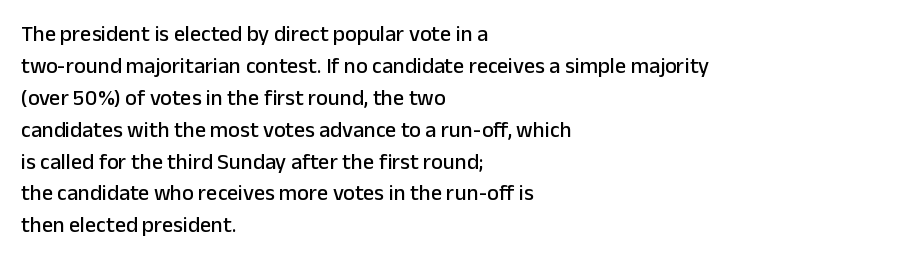
{"italic": "no", "underline": "no", "align": "left", "line_spacing": "normal", "line_spacing_ratio": 1.45, "letter_spacing": "normal", "letter_spacing_em": 0.0, "glyph_px": 22}
